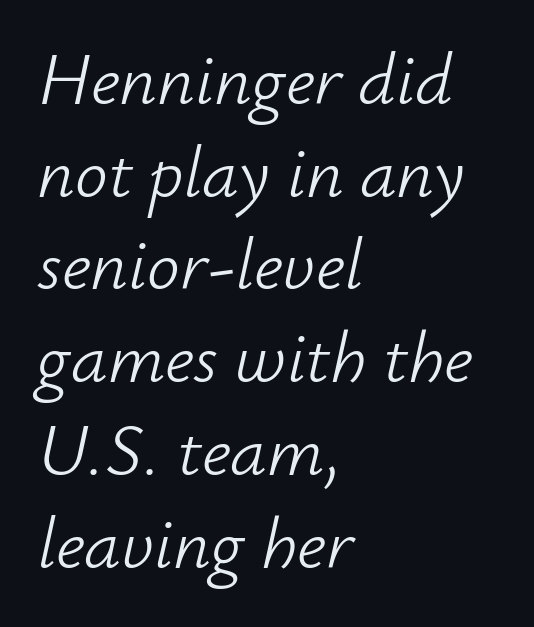
Weight: in the light-to-regular range. How are the letters spaced? Ordinarily, with no added tracking. You could not count columns in this text — the font is proportionally spaced. Yep, that's italic — everything's leaning. Line beginnings align vertically; line endings do not.
